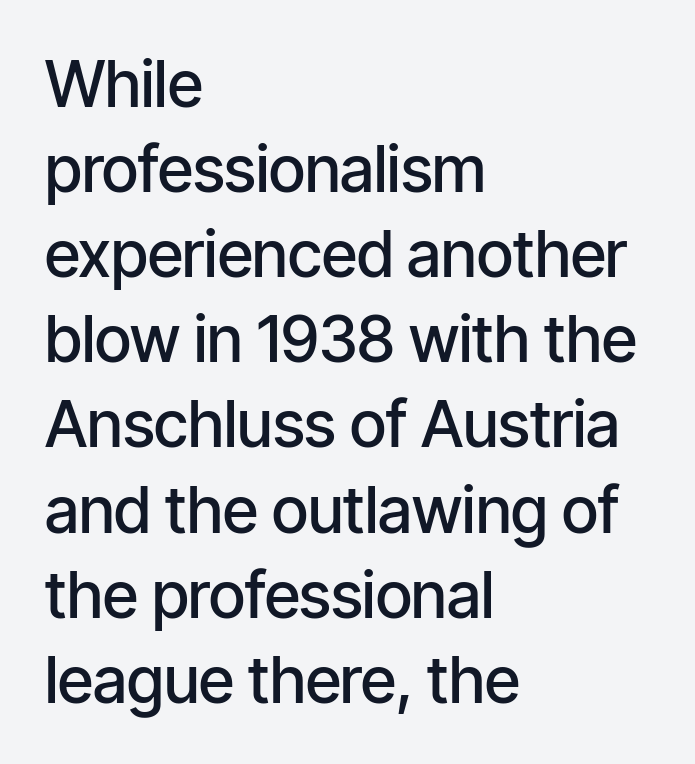
Serif or sans? Sans — the stroke terminals are bare. Each letter keeps its own natural width here, so spacing adapts to shape. This sample keeps an unexceptional amount of space between lines. Is the type bold? Partly — it's a semibold, heavier than regular but not fully bold.
